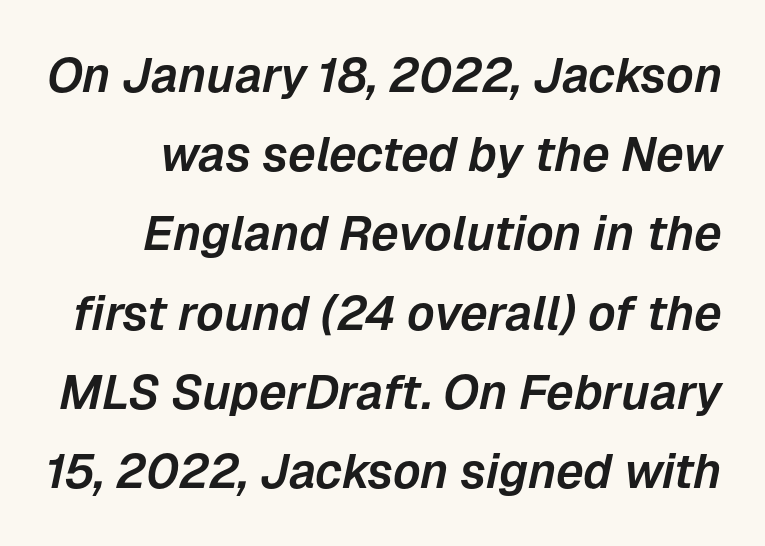
{"italic": "yes", "lean": "right", "slant_degrees": 12, "width": "normal", "stroke_contrast": "low", "x_height": "medium", "monospaced": "no", "underline": "no", "line_spacing": "normal", "line_spacing_ratio": 1.65, "letter_spacing": "normal", "letter_spacing_em": 0.0, "glyph_px": 48}
